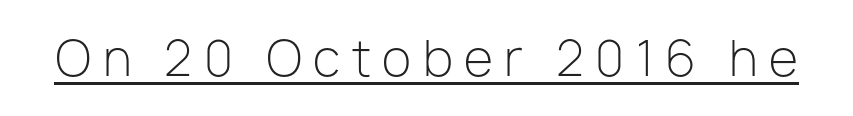
The image shows 48 px light sans-serif type, upright; set unusually wide letter spacing (+0.24 em), underlined; low stroke contrast and a medium x-height.
